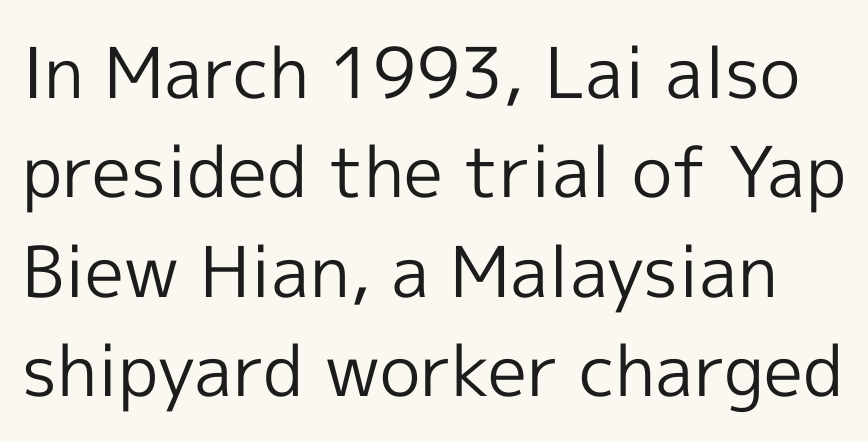
Q: Is the text bold? A: No.
Q: Is the text italic (slanted)? A: No, it is upright.
Q: Is the typeface a serif or a sans-serif typeface? A: Sans-serif.
Q: Is the text underlined? A: No.
Q: Is the spacing between letters normal or unusually wide? A: Normal.
Q: Is the spacing between lines tight, normal or loose? A: Normal.
Q: Width (condensed, normal, or wide)? A: Normal.
Q: x-height? A: Medium.
Q: Monospaced? A: No.
